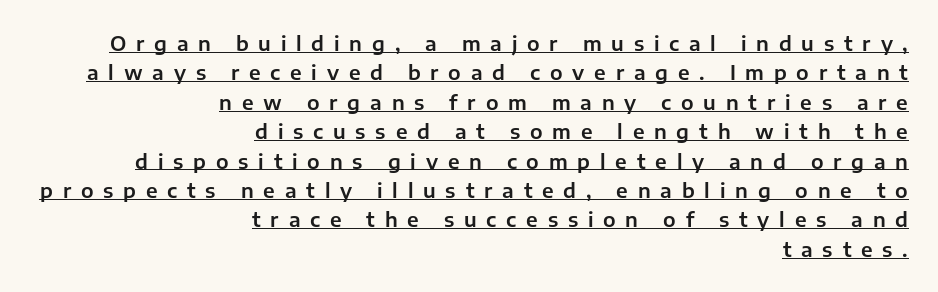
{"italic": "no", "underline": "yes", "align": "right", "line_spacing": "normal", "line_spacing_ratio": 1.47, "letter_spacing": "wide", "letter_spacing_em": 0.49, "glyph_px": 20}
